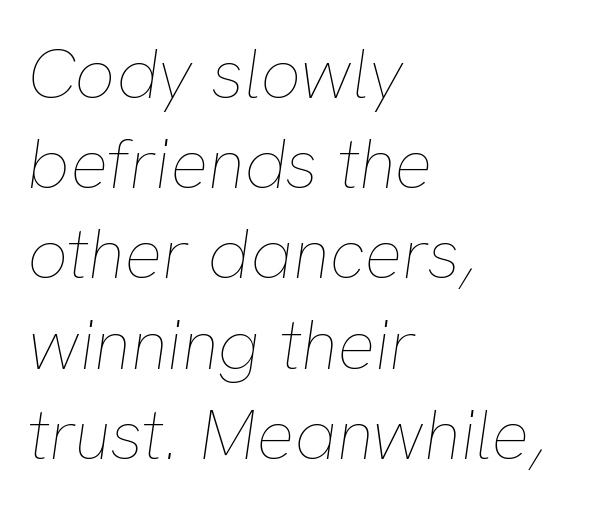
Interline gaps are of average width in this sample. Varying glyph widths throughout — classic text-font behaviour. Horizontally, the lines are justified to the leading edge only. The glyphs look as if they've been sheared to an angle. Has an underline been added? It has not. Between one letter and the next there's only the usual sliver of space.
